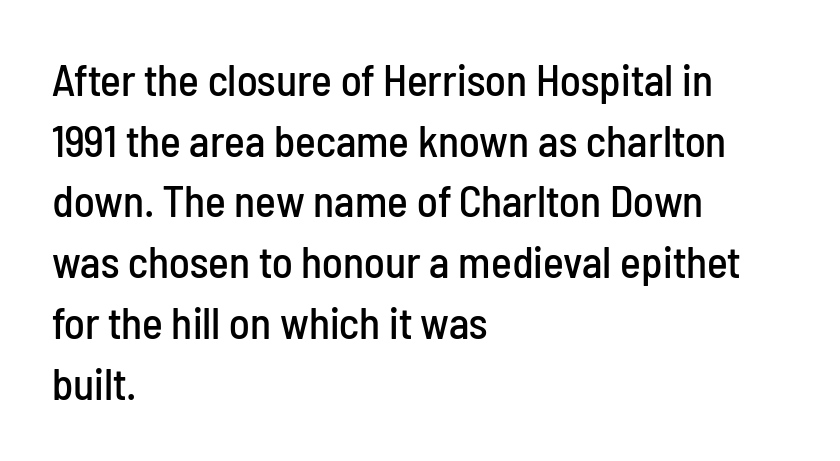
Line starts are locked; line ends wander. Honestly, the letter spacing is just normal — you wouldn't notice it. Spacing verdict: proportional, widths tailored to each character. The characters display no serif detailing; their extremities are plain.
